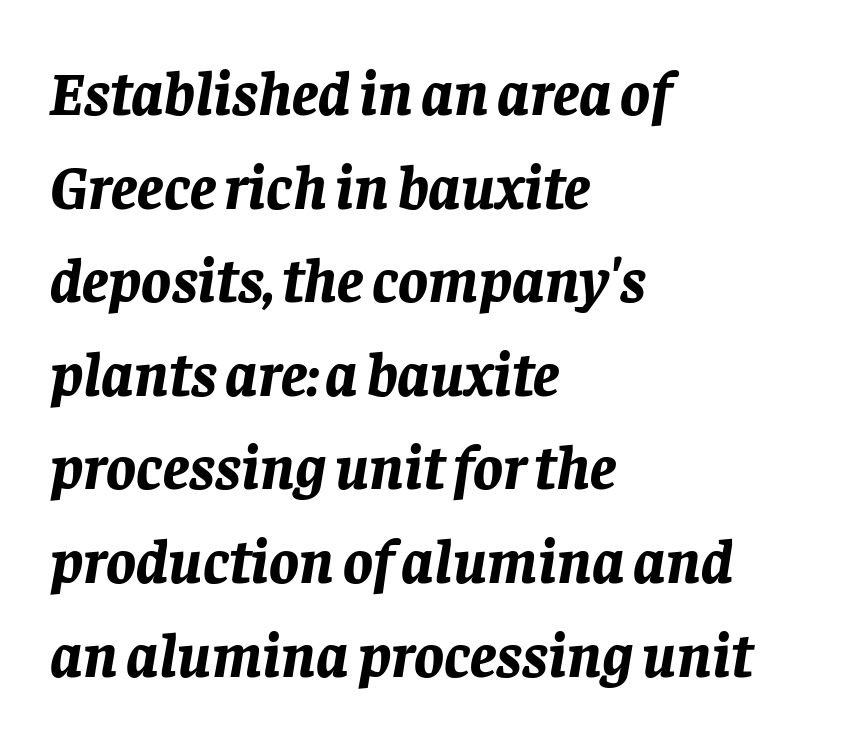
The image shows 62 px bold type, italic (leaning right); set left-aligned, normal line spacing (1.51x), normal letter spacing, not underlined; low stroke contrast and a large x-height.
